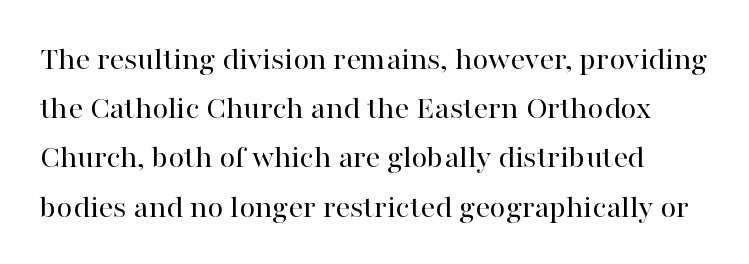
{"serif": "yes", "italic": "no", "bold": "no", "weight": "regular", "width": "normal", "stroke_contrast": "high", "x_height": "medium", "monospaced": "no", "underline": "no", "line_spacing": "normal", "line_spacing_ratio": 1.49, "letter_spacing": "normal", "letter_spacing_em": 0.0, "glyph_px": 33}
